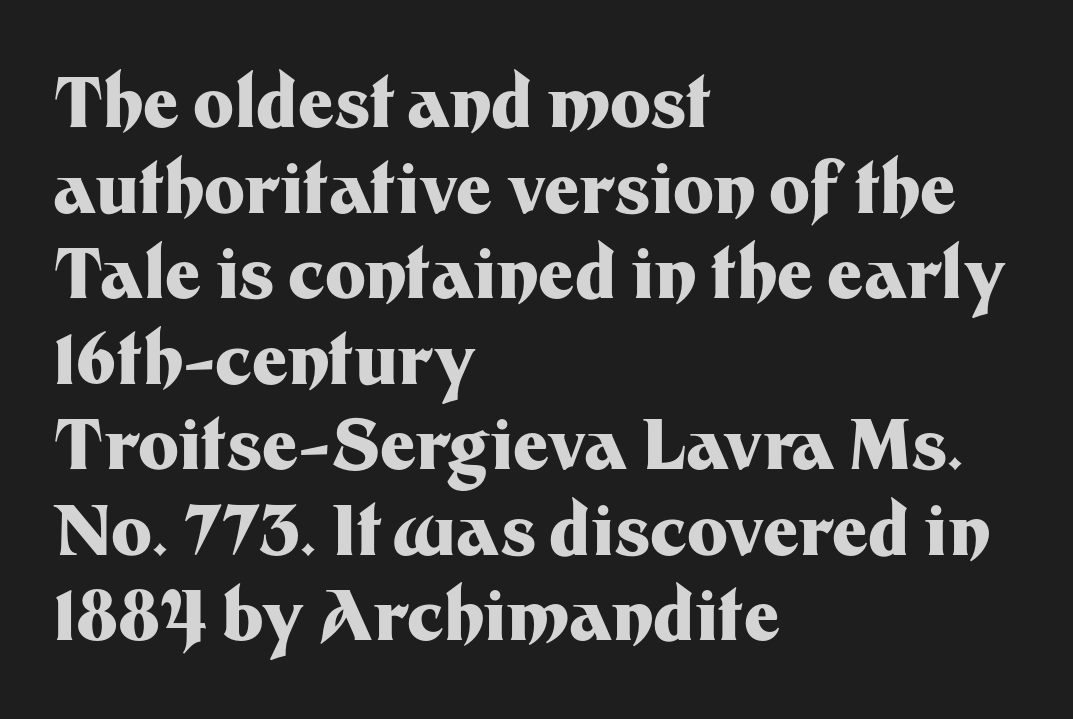
Q: Is the text bold? A: Yes.
Q: Is the text italic (slanted)? A: No, it is upright.
Q: Is the typeface a serif or a sans-serif typeface? A: Sans-serif.
Q: Is the text underlined? A: No.
Q: How is the paragraph aligned? A: Left-aligned.
Q: Is the spacing between letters normal or unusually wide? A: Normal.
Q: Width (condensed, normal, or wide)? A: Normal.
Q: Stroke contrast? A: Medium.
Q: x-height? A: Medium.
Q: Monospaced? A: No.
